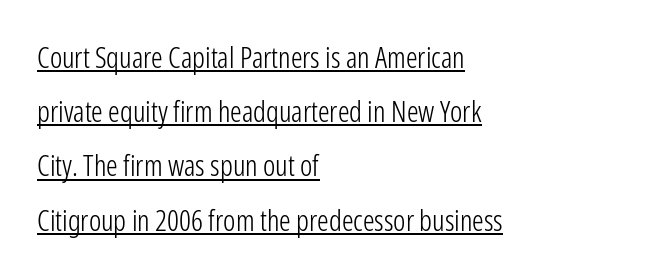
The image shows 29 px light, condensed sans-serif type, upright; set left-aligned, line spacing 1.87x, normal letter spacing, underlined; low stroke contrast and a medium x-height.
